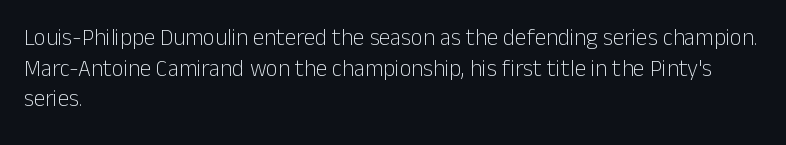
{"italic": "no", "bold": "no", "underline": "no", "align": "left", "line_spacing": "normal", "line_spacing_ratio": 1.33, "letter_spacing": "normal", "letter_spacing_em": 0.0, "glyph_px": 23}
